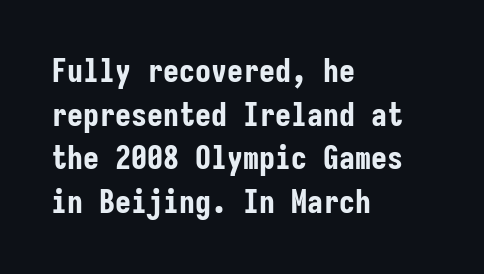
The image shows 32 px bold, condensed sans-serif type, upright, monospaced; set left-aligned, normal line spacing (1.36x), normal letter spacing, not underlined; low stroke contrast and a medium x-height.
